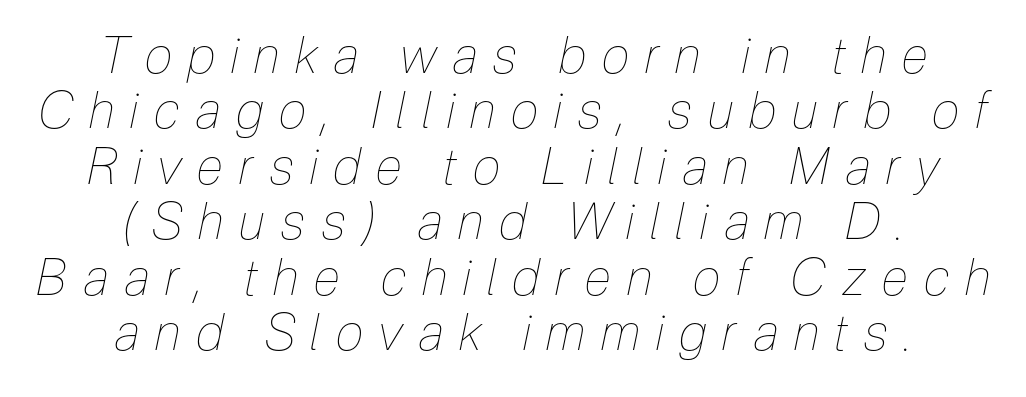
{"italic": "yes", "lean": "right", "slant_degrees": 12, "bold": "no", "weight": "thin", "width": "condensed", "stroke_contrast": "low", "x_height": "medium", "monospaced": "no", "underline": "no", "align": "center", "line_spacing": "tight", "line_spacing_ratio": 1.11, "letter_spacing": "wide", "letter_spacing_em": 0.32, "glyph_px": 50}
